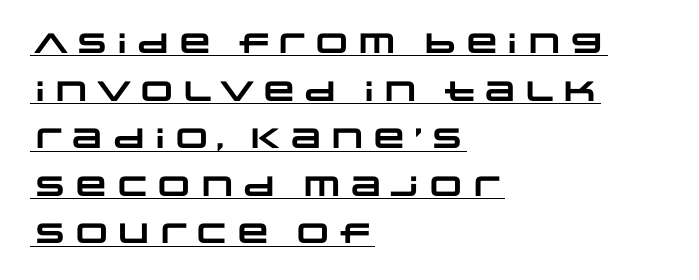
{"serif": "no", "bold": "yes", "weight": "heavy", "width": "wide", "stroke_contrast": "low", "x_height": "large", "monospaced": "no", "underline": "yes", "align": "left", "line_spacing": "normal", "line_spacing_ratio": 1.7, "letter_spacing": "normal", "letter_spacing_em": 0.0, "glyph_px": 28}
